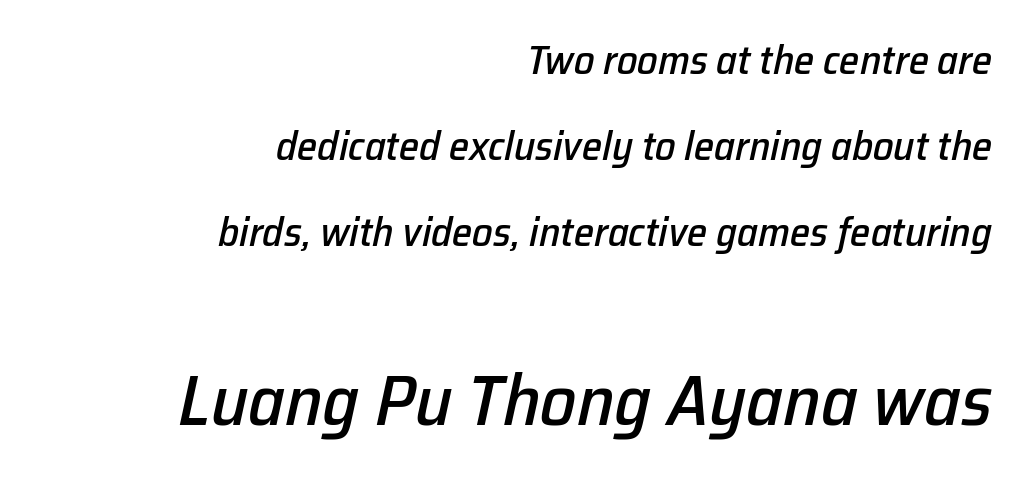
{"italic": "yes", "lean": "right", "slant_degrees": 12, "width": "normal", "stroke_contrast": "low", "x_height": "medium", "monospaced": "no", "underline": "no", "align": "right", "line_spacing": "loose", "line_spacing_ratio": 2.1, "letter_spacing": "normal", "letter_spacing_em": 0.0, "larger_block": "second", "size_ratio": 1.76, "glyph_px": 72}
